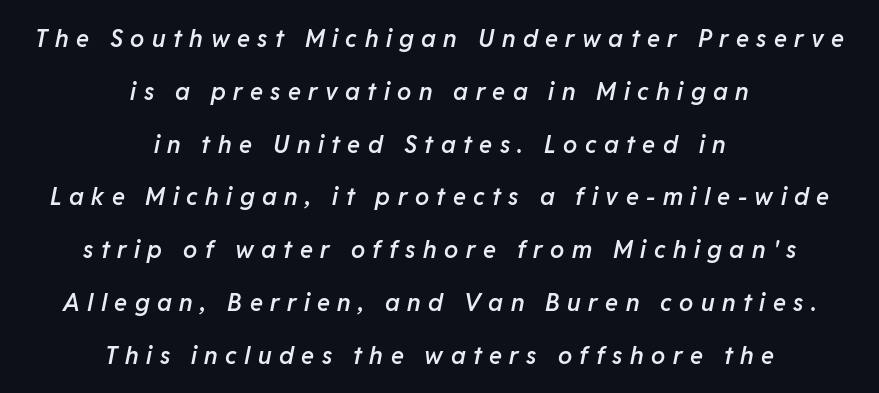
Look at the stroke-to-counter ratio: somewhat heavy, a semibold. One-word summary of the alignment: center. Any mark beneath the type? The region is blank. Characters are canted at an angle relative to the baseline's perpendicular. Characters follow at a spacing far wider than the type designer built in.
